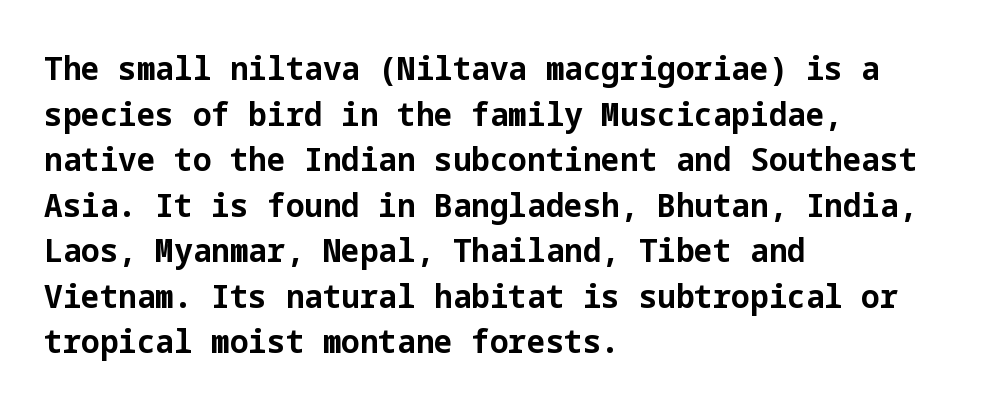
The text block is weighted toward the left margin, trailing off unevenly rightward. Notice how thick the strokes are: this is what a full bold looks like. A bare baseline throughout the passage. The rendering shows plain stroke endings on the letterforms — a sans-serif design.
